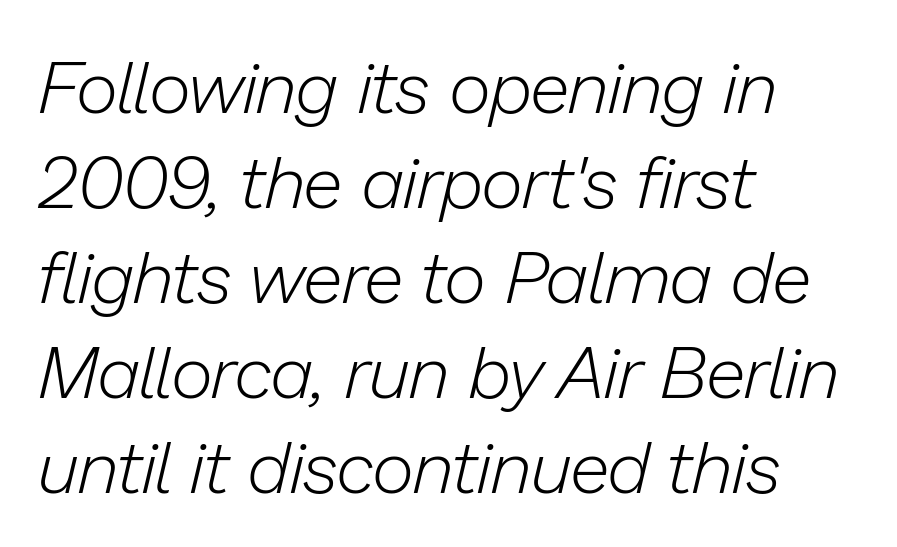
The image shows 73 px light type, italic (leaning right); set left-aligned, normal line spacing (1.3x), normal letter spacing, not underlined; low stroke contrast and a medium x-height.
